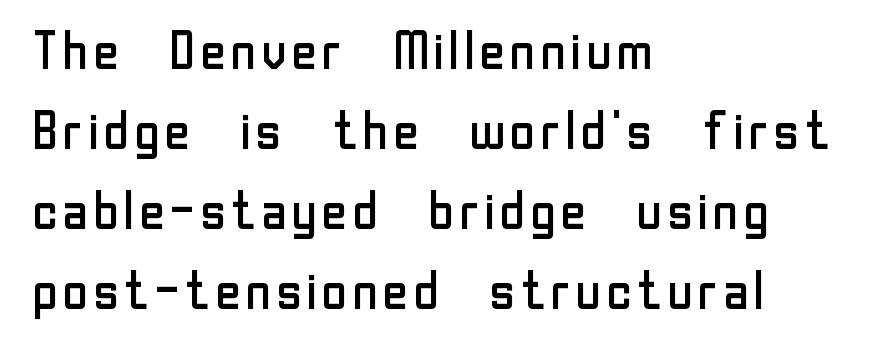
{"serif": "no", "italic": "no", "bold": "no", "weight": "regular", "width": "normal", "stroke_contrast": "low", "x_height": "medium", "monospaced": "no", "underline": "no", "align": "left", "line_spacing": "normal", "line_spacing_ratio": 1.54, "letter_spacing": "normal", "letter_spacing_em": 0.0, "glyph_px": 52}
